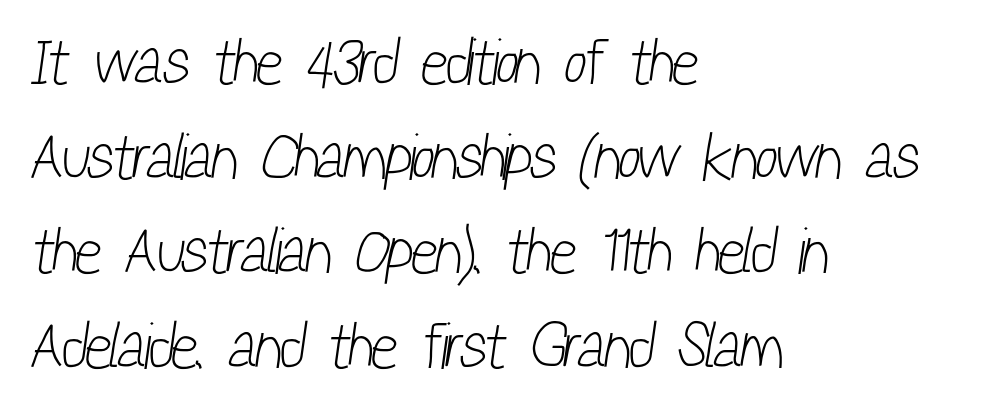
Q: Is the text bold? A: No.
Q: Is the typeface a serif or a sans-serif typeface? A: Sans-serif.
Q: Is the text underlined? A: No.
Q: How is the paragraph aligned? A: Left-aligned.
Q: Is the spacing between letters normal or unusually wide? A: Normal.
Q: Is the spacing between lines tight, normal or loose? A: Normal.
Q: Width (condensed, normal, or wide)? A: Condensed.
Q: Stroke contrast? A: Low.
Q: x-height? A: Medium.
Q: Monospaced? A: No.
